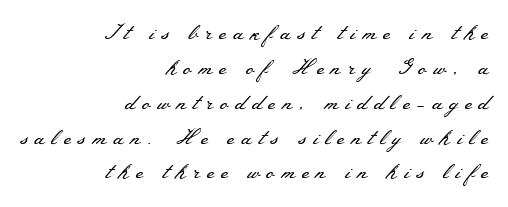
Q: Is the text bold? A: No.
Q: Is the text italic (slanted)? A: Yes.
Q: Is the text underlined? A: No.
Q: How is the paragraph aligned? A: Right-aligned.
Q: Is the spacing between letters normal or unusually wide? A: Unusually wide.
Q: Is the spacing between lines tight, normal or loose? A: Normal.
